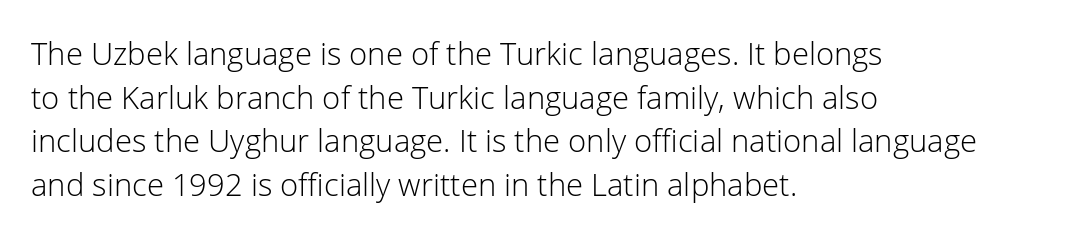
{"serif": "no", "italic": "no", "bold": "no", "weight": "light", "width": "normal", "stroke_contrast": "low", "x_height": "medium", "monospaced": "no", "underline": "no", "align": "left", "line_spacing": "normal", "line_spacing_ratio": 1.41, "letter_spacing": "normal", "letter_spacing_em": 0.0, "glyph_px": 31}
